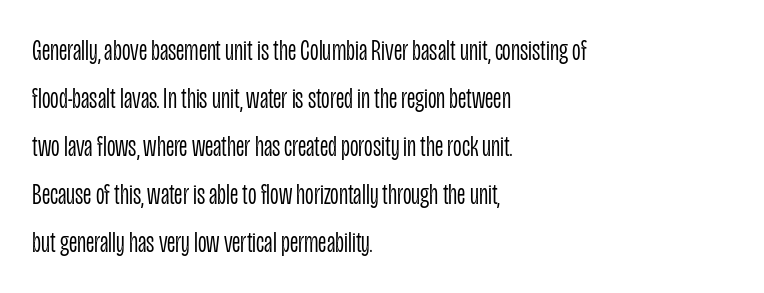
{"serif": "no", "italic": "no", "bold": "no", "weight": "light", "width": "condensed", "stroke_contrast": "low", "x_height": "large", "monospaced": "no", "underline": "no", "align": "left", "line_spacing": "normal", "line_spacing_ratio": 1.6, "letter_spacing": "normal", "letter_spacing_em": 0.0, "glyph_px": 30}
